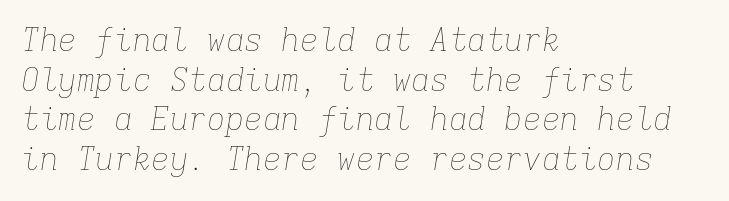
Every character sits at an angle, as italics do. Weight class: somewhere from thin through regular. Does the copy run flush right? No — it runs flush left. Interline gaps are of average width in this sample. Words appear dense and cohesive because spacing is normal. A clean baseline with only descenders dipping below it.
